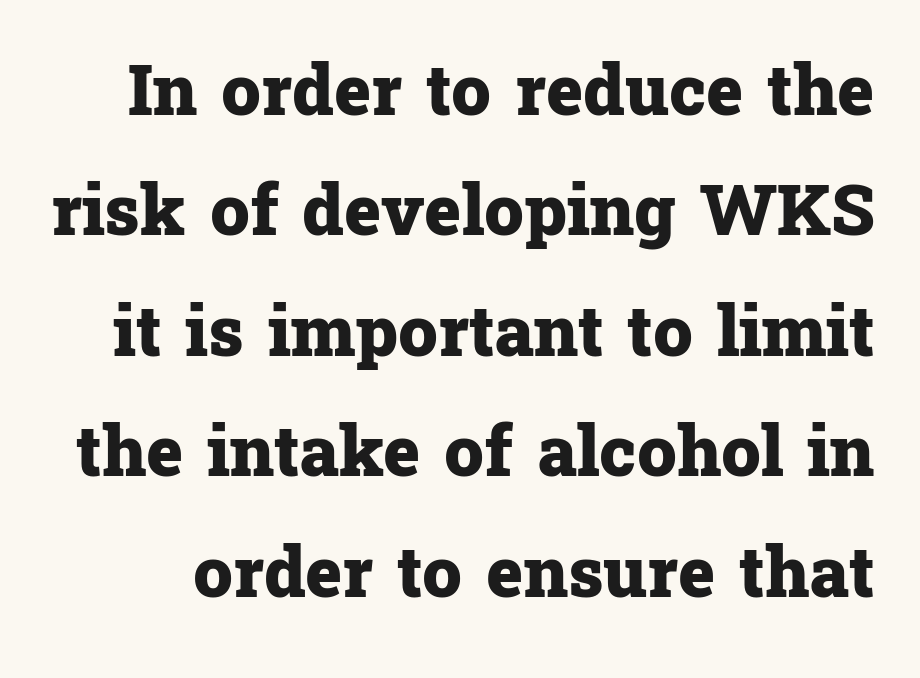
You'd pick this weight for a headline — it's a proper bold. Tracking here is standard; glyphs follow each other at the usual distance. The face used here is proportionally spaced, like ordinary book or web type. A roman cut, with each character standing at attention. Descender tails drop into unmarked territory.
